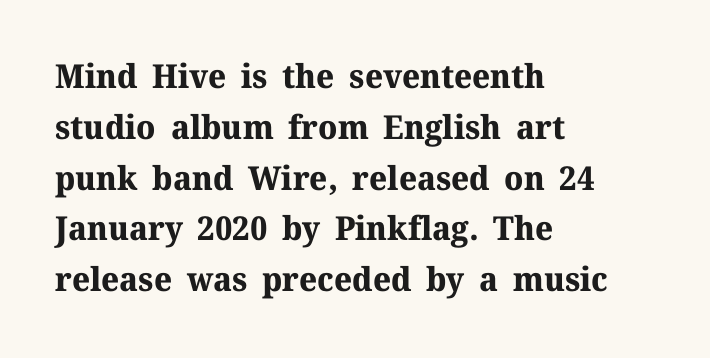
{"serif": "yes", "italic": "no", "bold": "yes", "weight": "bold", "width": "normal", "stroke_contrast": "medium", "x_height": "medium", "monospaced": "no", "underline": "no", "align": "left", "line_spacing": "normal", "line_spacing_ratio": 1.54, "letter_spacing": "normal", "letter_spacing_em": 0.0, "glyph_px": 33}
